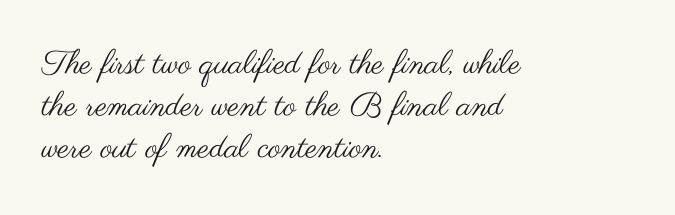
{"serif": "no", "bold": "no", "weight": "regular", "width": "wide", "stroke_contrast": "medium", "x_height": "small", "monospaced": "no", "underline": "no", "align": "left", "line_spacing": "normal", "line_spacing_ratio": 1.28, "letter_spacing": "normal", "letter_spacing_em": 0.0, "glyph_px": 33}
